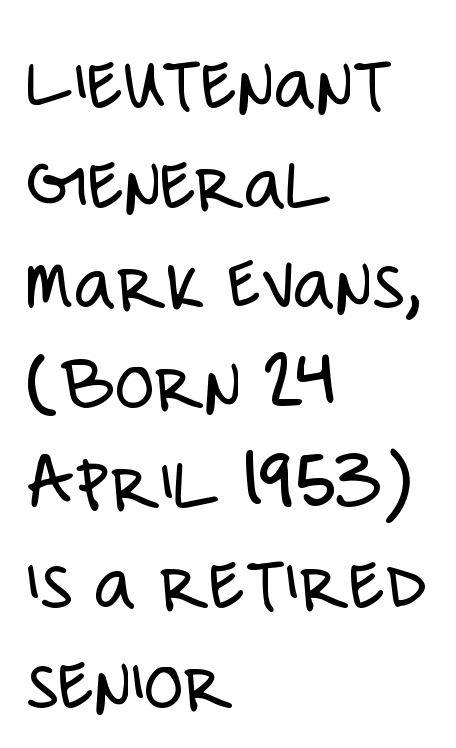
{"serif": "no", "italic": "no", "bold": "no", "weight": "light", "width": "condensed", "stroke_contrast": "low", "x_height": "large", "monospaced": "no", "underline": "no", "align": "left", "line_spacing": "normal", "line_spacing_ratio": 1.25, "letter_spacing": "normal", "letter_spacing_em": 0.0, "glyph_px": 80}
